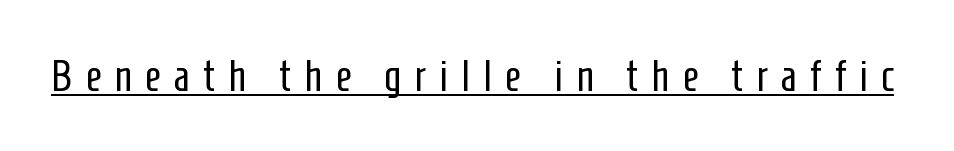
The image shows 44 px regular-weight, condensed sans-serif type, upright; set unusually wide letter spacing (+0.3 em), underlined; low stroke contrast and a medium x-height.
